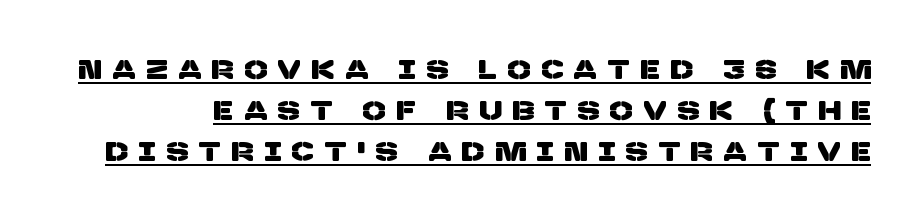
Q: Is the text underlined? A: Yes.
Q: Is the spacing between letters normal or unusually wide? A: Unusually wide.
Q: Is the spacing between lines tight, normal or loose? A: Normal.
